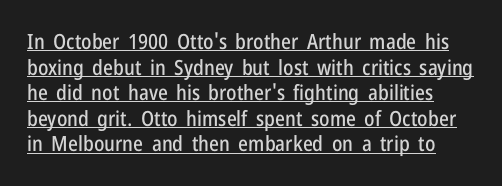
Style check: upright. What decoration does the sample have? An underline. The letterforms sit shoulder to shoulder at normal distance.
